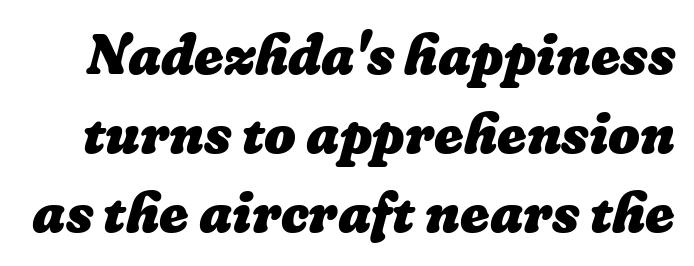
The image shows 56 px heavy type; set normal line spacing (1.41x), normal letter spacing, not underlined; low stroke contrast and a medium x-height.
